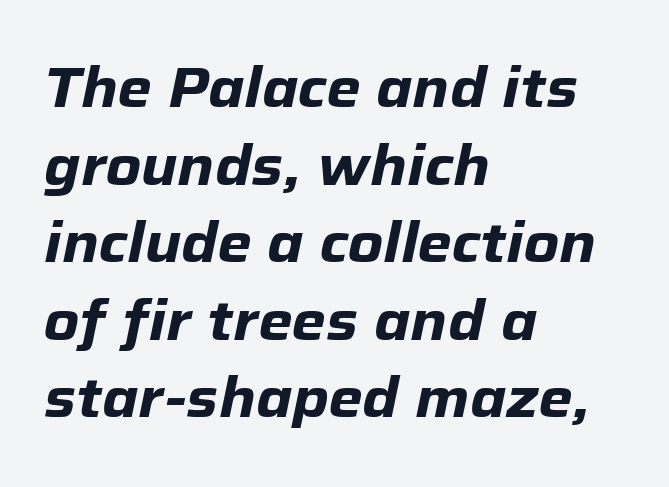
I'd describe the lettering as bold — thick and assertive. Does the leading feel generous? No, just average. Inter-character spacing is left at the font's built-in metrics. The passage is arranged the way most books set body copy — flush left. You could not count columns in this text — the font is proportionally spaced. Observe the lean: these are italic letterforms.
